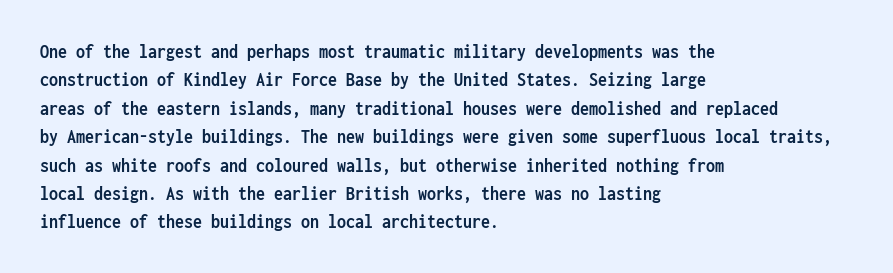
Has an underline been added? It has not. Here the glyphs are tracked normally, forming tight word shapes. Compared with typical paragraphs, the rows here are spaced about the same. The characters look thick and weighty, a clear bold.
